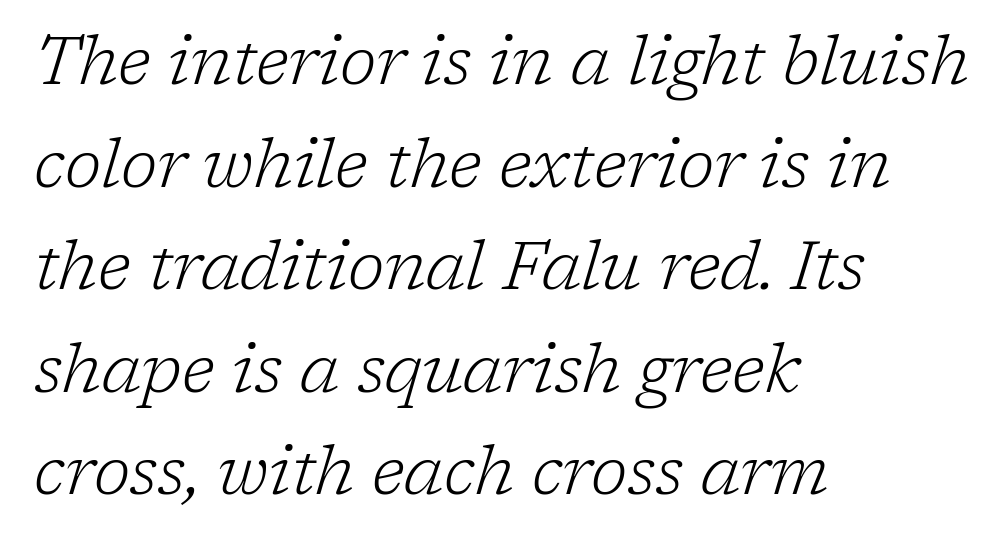
Designer's note — italics engaged. Quick note: underline off. Regular leading. Honestly, the letter spacing is just normal — you wouldn't notice it. Vertical stems look standard width or narrower in stroke. The characters display serif detailing at their extremities.
